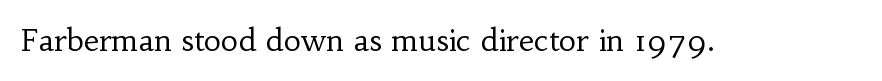
Q: Is the text bold? A: No.
Q: Is the text italic (slanted)? A: No, it is upright.
Q: Is the typeface a serif or a sans-serif typeface? A: Serif.
Q: Is the text underlined? A: No.
Q: Is the spacing between letters normal or unusually wide? A: Normal.
Q: Width (condensed, normal, or wide)? A: Normal.
Q: Stroke contrast? A: Low.
Q: x-height? A: Small.
Q: Monospaced? A: No.
